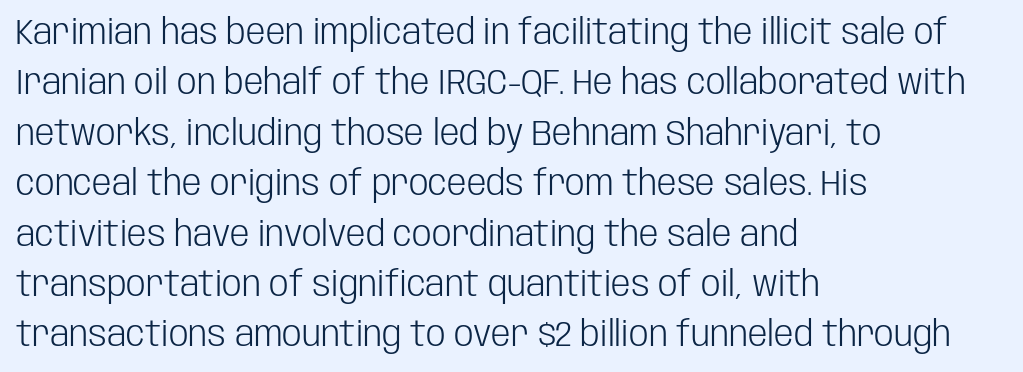
Q: Is the text bold? A: No.
Q: Is the text italic (slanted)? A: No, it is upright.
Q: Is the typeface a serif or a sans-serif typeface? A: Sans-serif.
Q: Is the text underlined? A: No.
Q: How is the paragraph aligned? A: Left-aligned.
Q: Is the spacing between letters normal or unusually wide? A: Normal.
Q: Is the spacing between lines tight, normal or loose? A: Normal.
Q: Width (condensed, normal, or wide)? A: Condensed.
Q: Stroke contrast? A: Low.
Q: x-height? A: Large.
Q: Monospaced? A: No.
